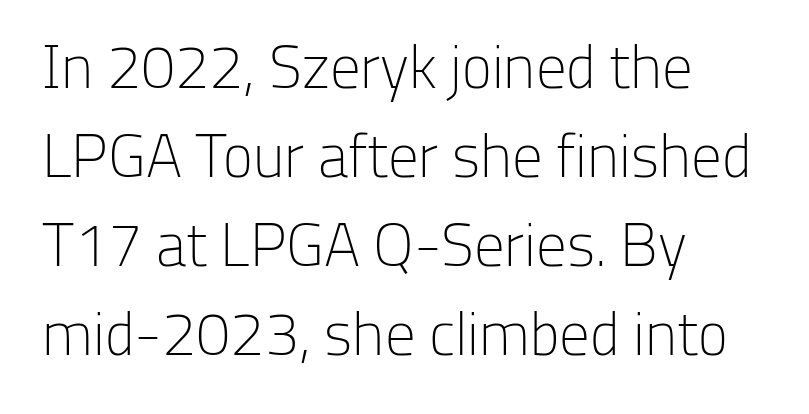
{"serif": "no", "italic": "no", "bold": "no", "weight": "light", "width": "normal", "stroke_contrast": "low", "x_height": "medium", "monospaced": "no", "underline": "no", "align": "left", "line_spacing": "normal", "line_spacing_ratio": 1.46, "letter_spacing": "normal", "letter_spacing_em": 0.0, "glyph_px": 61}
